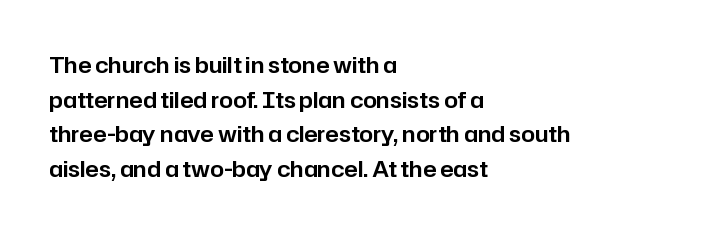
The image shows 22 px text type, upright; set left-aligned, normal line spacing (1.57x), normal letter spacing, not underlined.
